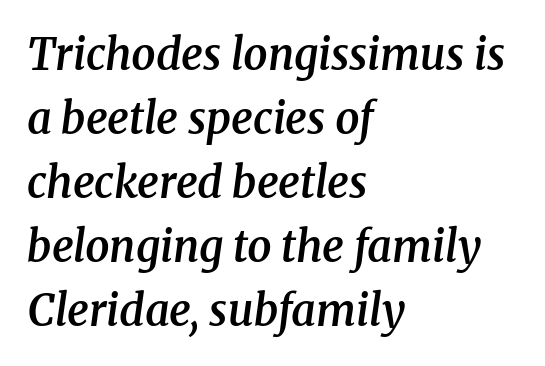
{"serif": "yes", "italic": "yes", "lean": "right", "slant_degrees": 8, "bold": "semi", "weight": "semibold", "width": "normal", "stroke_contrast": "medium", "x_height": "medium", "monospaced": "no", "underline": "no", "align": "left", "line_spacing": "normal", "line_spacing_ratio": 1.49, "letter_spacing": "normal", "letter_spacing_em": 0.0, "glyph_px": 43}
